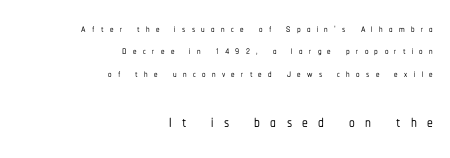
The second block has been scaled up relative to the first. Rendered with straight, roman letterforms. Every row of glyphs terminates at an identical x-position on the right. Letters rest on an invisible, unmarked baseline. The face used here is rendered with a markedly widened letterfit. The lines sit at an ordinary, default distance from one another.
